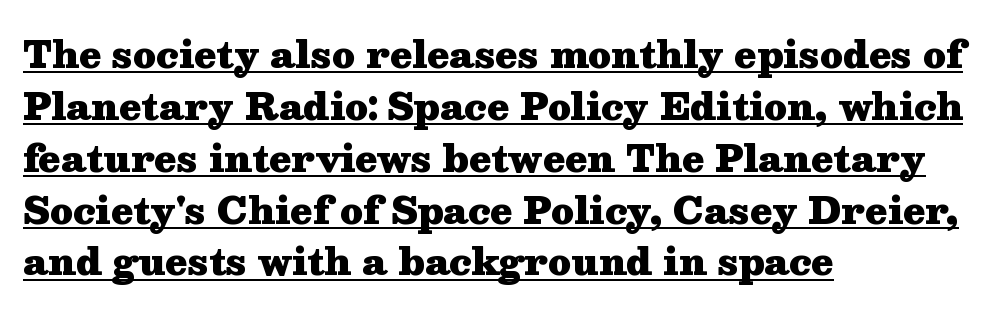
The image shows 36 px heavy, wide serif type, upright; set left-aligned, normal line spacing (1.44x), normal letter spacing, underlined; medium stroke contrast and a medium x-height.
